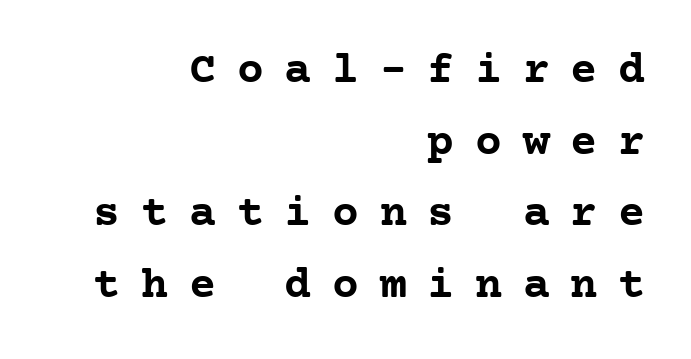
The image shows 45 px semibold serif type, upright; set right-aligned, normal line spacing (1.59x), unusually wide letter spacing (+0.46 em), not underlined; low stroke contrast and a medium x-height.
